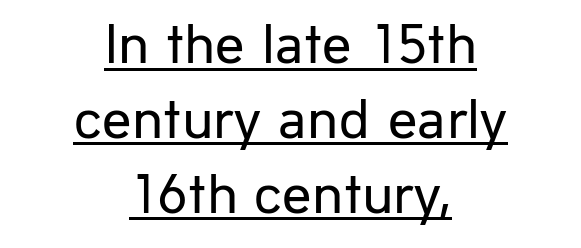
This sample has the flowing, uneven cadence of proportional lettering. Does the copy run flush right? No — it is centered line by line. The face used here is rendered with its standard letterfit. The text was rendered using a sans face with plain stroke endings.
